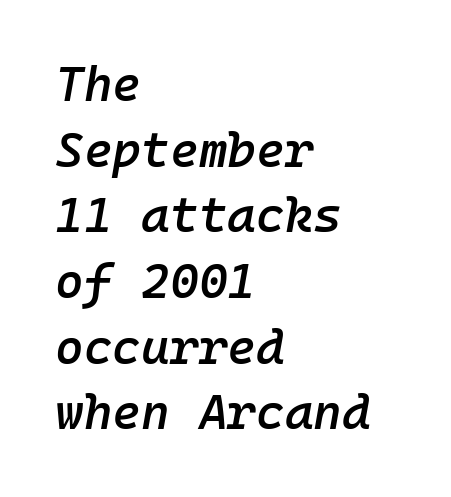
{"italic": "yes", "lean": "right", "slant_degrees": 10, "bold": "semi", "weight": "semibold", "width": "normal", "stroke_contrast": "low", "x_height": "medium", "monospaced": "yes", "underline": "no", "align": "left", "line_spacing": "normal", "line_spacing_ratio": 1.34, "letter_spacing": "normal", "letter_spacing_em": 0.0, "glyph_px": 49}
